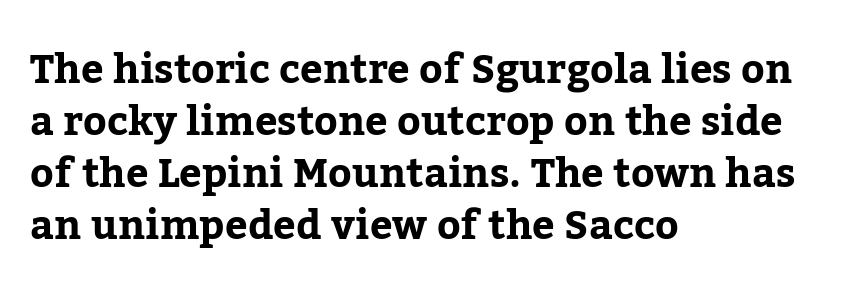
Q: Is the text italic (slanted)? A: No, it is upright.
Q: Is the typeface a serif or a sans-serif typeface? A: Serif.
Q: Is the text underlined? A: No.
Q: How is the paragraph aligned? A: Left-aligned.
Q: Is the spacing between letters normal or unusually wide? A: Normal.
Q: Is the spacing between lines tight, normal or loose? A: Normal.
Q: Width (condensed, normal, or wide)? A: Normal.
Q: Stroke contrast? A: Low.
Q: x-height? A: Medium.
Q: Monospaced? A: No.
